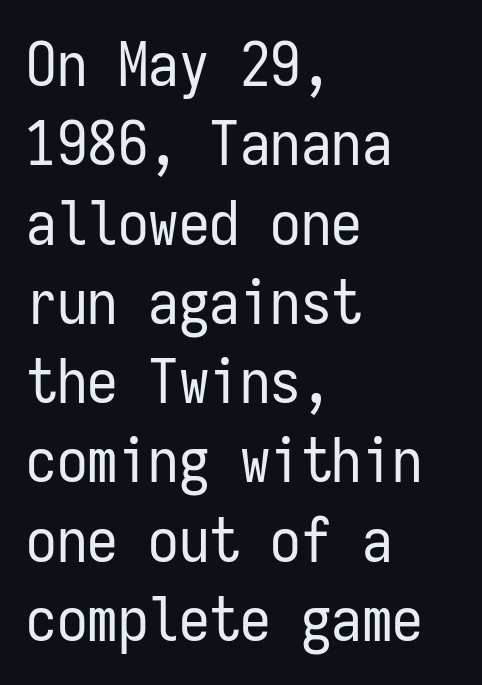
The image shows 61 px regular-weight, condensed sans-serif type, upright, monospaced; set left-aligned, normal line spacing (1.3x), normal letter spacing, not underlined; low stroke contrast and a medium x-height.
